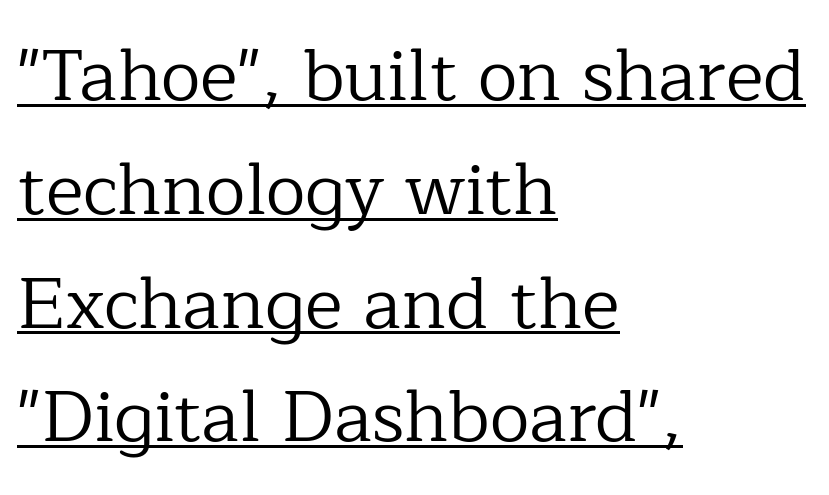
{"serif": "yes", "italic": "no", "bold": "no", "weight": "regular", "width": "normal", "stroke_contrast": "low", "x_height": "medium", "monospaced": "no", "underline": "yes", "align": "left", "line_spacing": "normal", "line_spacing_ratio": 1.58, "letter_spacing": "normal", "letter_spacing_em": 0.0, "glyph_px": 72}
